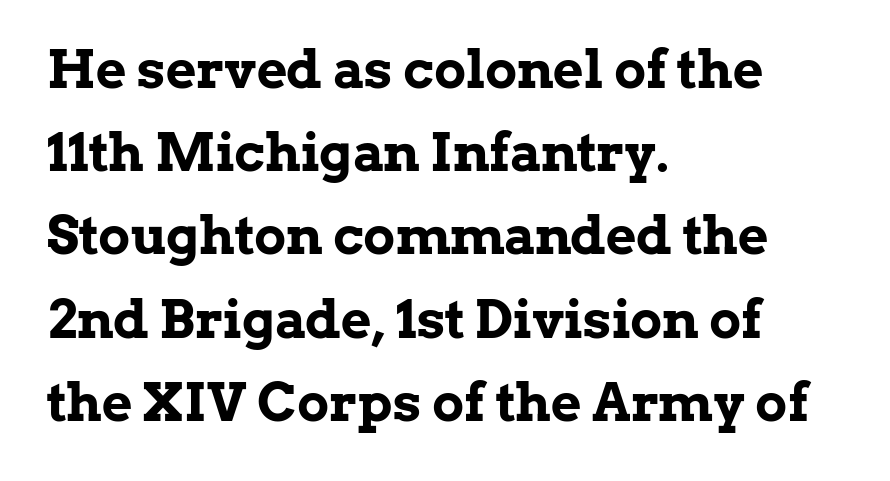
Q: Is the text bold? A: Yes.
Q: Is the text italic (slanted)? A: No, it is upright.
Q: Is the typeface a serif or a sans-serif typeface? A: Serif.
Q: Is the text underlined? A: No.
Q: How is the paragraph aligned? A: Left-aligned.
Q: Is the spacing between letters normal or unusually wide? A: Normal.
Q: Is the spacing between lines tight, normal or loose? A: Normal.
Q: Width (condensed, normal, or wide)? A: Normal.
Q: Stroke contrast? A: Low.
Q: x-height? A: Medium.
Q: Monospaced? A: No.
